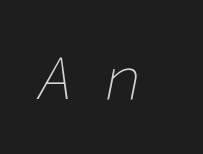
Q: Is the text bold? A: No.
Q: Is the text italic (slanted)? A: Yes, it leans right by about 11 degrees.
Q: Is the text underlined? A: No.
Q: Is the spacing between letters normal or unusually wide? A: Unusually wide.
Q: Width (condensed, normal, or wide)? A: Normal.
Q: Stroke contrast? A: Low.
Q: x-height? A: Medium.
Q: Monospaced? A: Yes.
